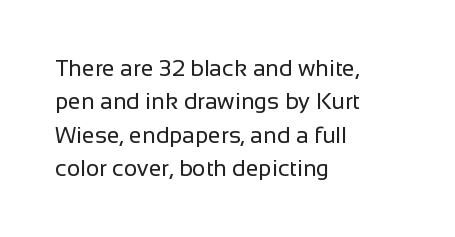
How would I describe the line gaps? Plain and ordinary. Just letters on the line, the space beneath them empty. Alignment: flush left. In terms of posture, this sample is upright.
